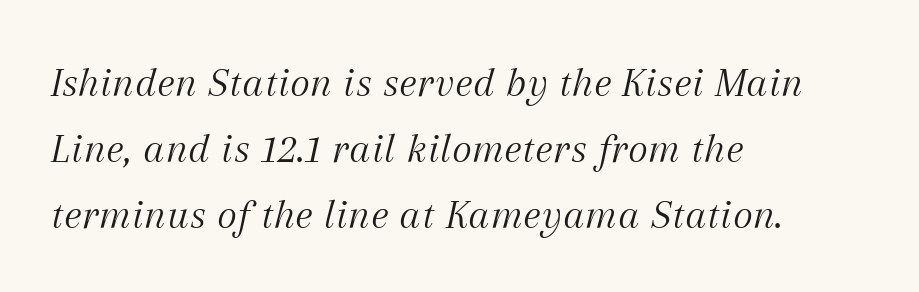
The image shows 43 px light serif type, italic (leaning right); set left-aligned, normal line spacing (1.54x), normal letter spacing, not underlined; medium stroke contrast and a medium x-height.
